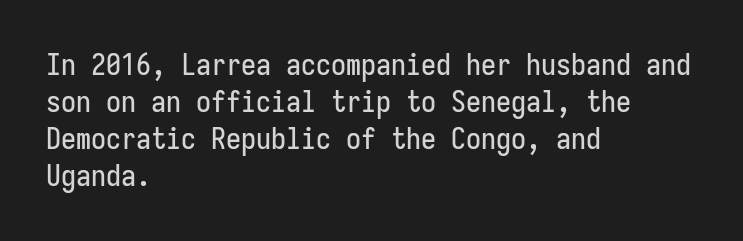
{"serif": "no", "italic": "no", "width": "condensed", "stroke_contrast": "low", "x_height": "medium", "monospaced": "yes", "underline": "no", "align": "left", "line_spacing_ratio": 1.23, "letter_spacing": "normal", "letter_spacing_em": 0.0, "glyph_px": 30}
